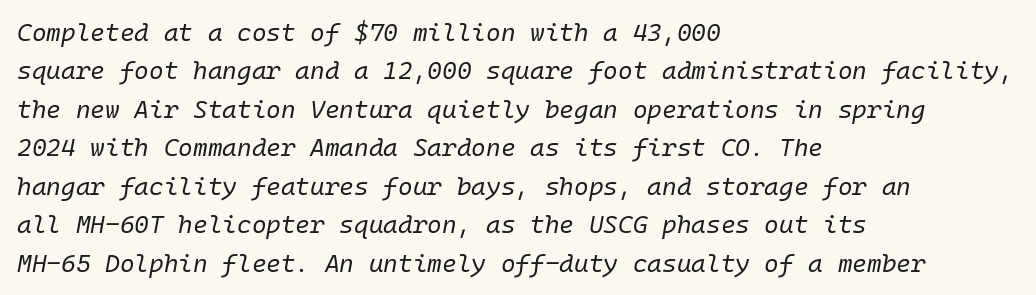
The image shows 25 px text type, italic (leaning right); set left-aligned, normal line spacing (1.54x), normal letter spacing, not underlined.
